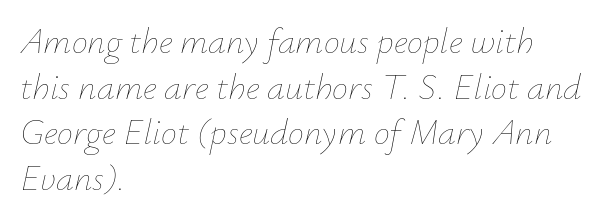
The image shows 36 px thin type, italic (leaning right); set left-aligned, normal line spacing (1.27x), normal letter spacing, not underlined; low stroke contrast and a small x-height.
